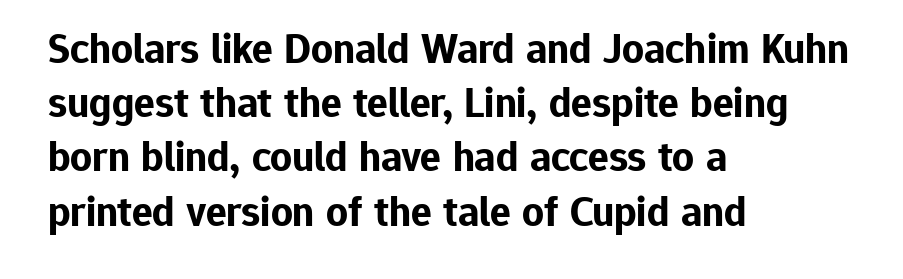
Q: Is the text bold? A: Yes.
Q: Is the text italic (slanted)? A: No, it is upright.
Q: Is the typeface a serif or a sans-serif typeface? A: Sans-serif.
Q: Is the text underlined? A: No.
Q: How is the paragraph aligned? A: Left-aligned.
Q: Is the spacing between letters normal or unusually wide? A: Normal.
Q: Is the spacing between lines tight, normal or loose? A: Normal.
Q: Width (condensed, normal, or wide)? A: Normal.
Q: Stroke contrast? A: Low.
Q: x-height? A: Medium.
Q: Monospaced? A: No.
